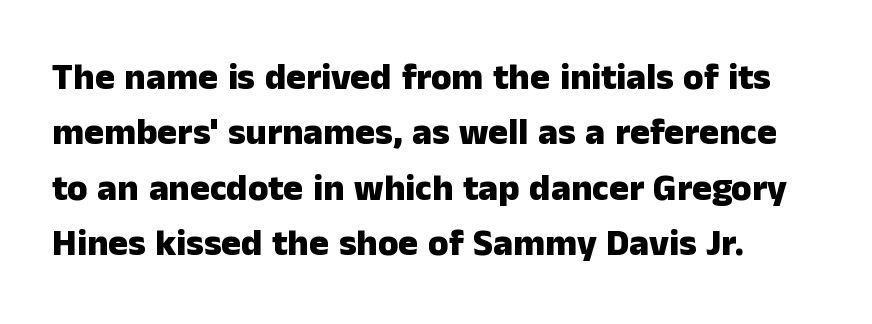
Q: Is the text bold? A: Yes.
Q: Is the text italic (slanted)? A: No, it is upright.
Q: Is the typeface a serif or a sans-serif typeface? A: Sans-serif.
Q: Is the text underlined? A: No.
Q: Is the spacing between letters normal or unusually wide? A: Normal.
Q: Is the spacing between lines tight, normal or loose? A: Normal.
Q: Width (condensed, normal, or wide)? A: Normal.
Q: Stroke contrast? A: Low.
Q: x-height? A: Medium.
Q: Monospaced? A: No.
